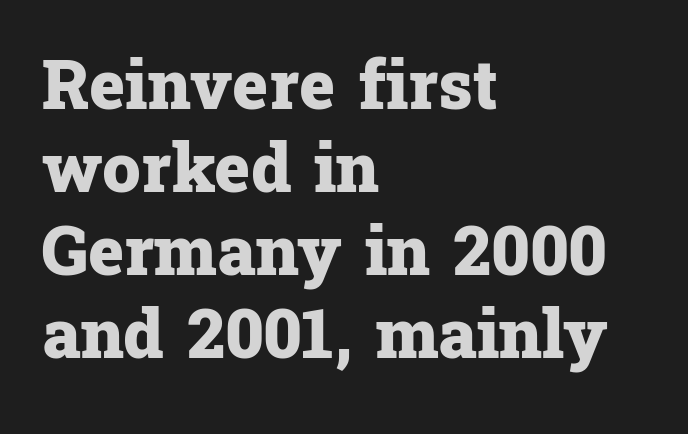
Spacing between characters is what you'd get straight out of the box. In CSS terms this would be text-align: left. The string is rendered with underlining switched off. The glyphs in this specimen are seriffed. Character widths vary here, with narrow letters taking less room than wide ones. Posture: straight, roman, zero tilt.
